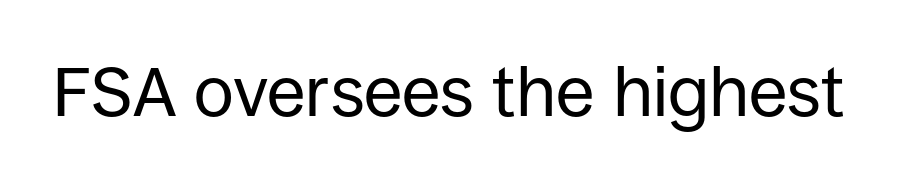
The image shows 70 px regular-weight sans-serif type, upright; set normal letter spacing, not underlined; low stroke contrast and a large x-height.
